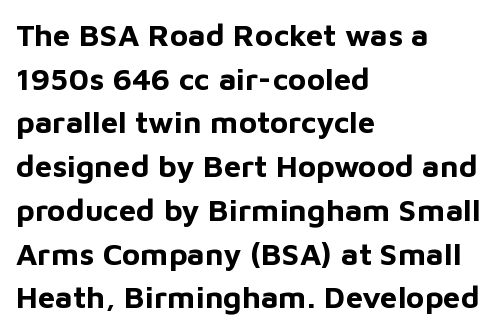
Q: Is the text bold? A: Yes.
Q: Is the text italic (slanted)? A: No, it is upright.
Q: Is the typeface a serif or a sans-serif typeface? A: Sans-serif.
Q: Is the text underlined? A: No.
Q: How is the paragraph aligned? A: Left-aligned.
Q: Is the spacing between letters normal or unusually wide? A: Normal.
Q: Is the spacing between lines tight, normal or loose? A: Normal.
Q: Width (condensed, normal, or wide)? A: Normal.
Q: Stroke contrast? A: Low.
Q: x-height? A: Medium.
Q: Monospaced? A: No.
